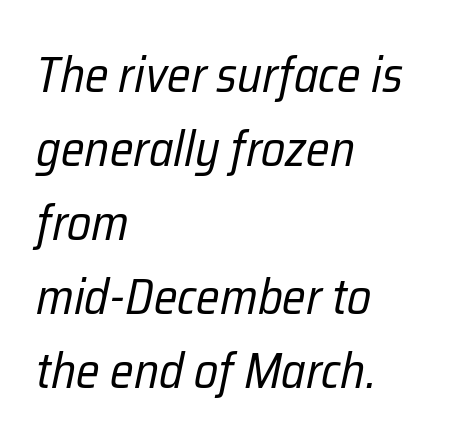
These lines keep a tight, regular rhythm from letter to letter. Slant detected: the letters are inclined. You could not count columns in this text — the font is proportionally spaced. No letter is thick-stroked: the sample isn't bold. The glyphs are unaccompanied by any horizontal stroke below them. The compositor pushed each line to the left boundary.
